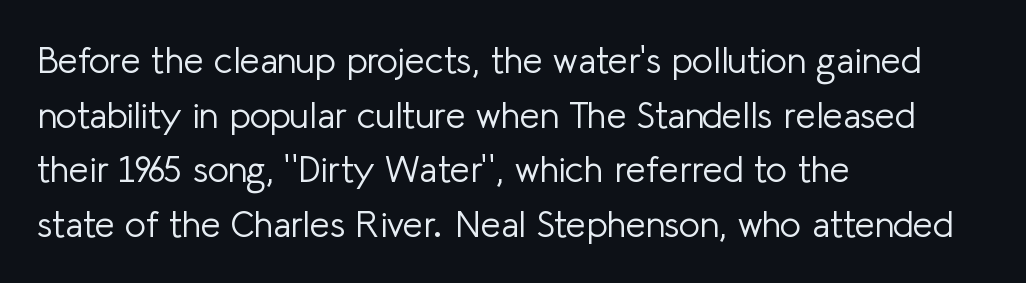
Q: Is the text bold? A: No.
Q: Is the text italic (slanted)? A: No, it is upright.
Q: Is the typeface a serif or a sans-serif typeface? A: Sans-serif.
Q: Is the text underlined? A: No.
Q: How is the paragraph aligned? A: Left-aligned.
Q: Is the spacing between letters normal or unusually wide? A: Normal.
Q: Is the spacing between lines tight, normal or loose? A: Normal.
Q: Width (condensed, normal, or wide)? A: Normal.
Q: Stroke contrast? A: Low.
Q: x-height? A: Medium.
Q: Monospaced? A: No.
